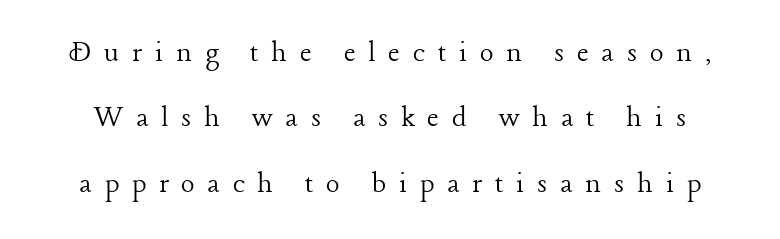
Q: Is the text bold? A: No.
Q: Is the text italic (slanted)? A: No, it is upright.
Q: Is the typeface a serif or a sans-serif typeface? A: Serif.
Q: Is the text underlined? A: No.
Q: Is the spacing between letters normal or unusually wide? A: Unusually wide.
Q: Is the spacing between lines tight, normal or loose? A: Loose.
Q: Width (condensed, normal, or wide)? A: Normal.
Q: Stroke contrast? A: Low.
Q: x-height? A: Medium.
Q: Monospaced? A: No.
